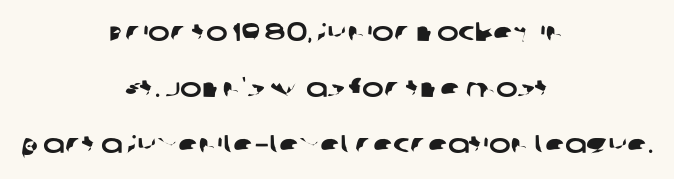
{"underline": "no", "align": "center", "line_spacing": "loose", "line_spacing_ratio": 2.15, "letter_spacing": "normal", "letter_spacing_em": 0.0, "glyph_px": 26}
